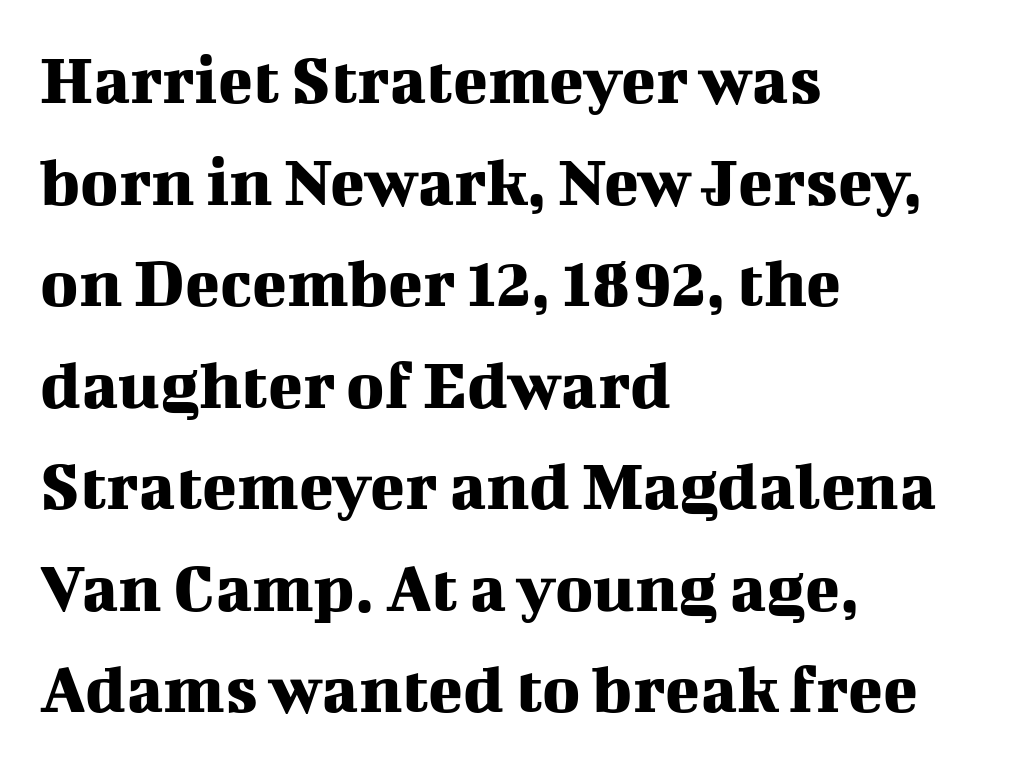
Q: Is the text italic (slanted)? A: No, it is upright.
Q: Is the typeface a serif or a sans-serif typeface? A: Serif.
Q: Is the text underlined? A: No.
Q: How is the paragraph aligned? A: Left-aligned.
Q: Is the spacing between letters normal or unusually wide? A: Normal.
Q: Is the spacing between lines tight, normal or loose? A: Normal.
Q: Width (condensed, normal, or wide)? A: Normal.
Q: Stroke contrast? A: Medium.
Q: x-height? A: Medium.
Q: Monospaced? A: No.
